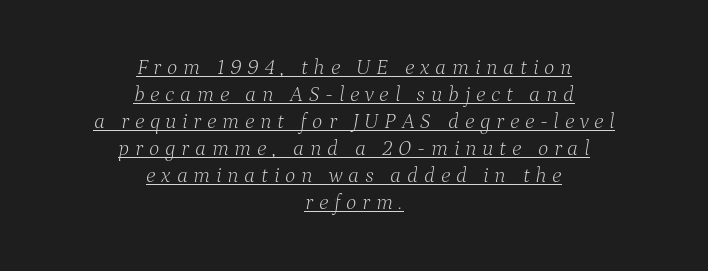
Q: Is the text bold? A: No.
Q: Is the text italic (slanted)? A: Yes, it leans right by about 9 degrees.
Q: Is the text underlined? A: Yes.
Q: How is the paragraph aligned? A: Centered.
Q: Is the spacing between letters normal or unusually wide? A: Unusually wide.
